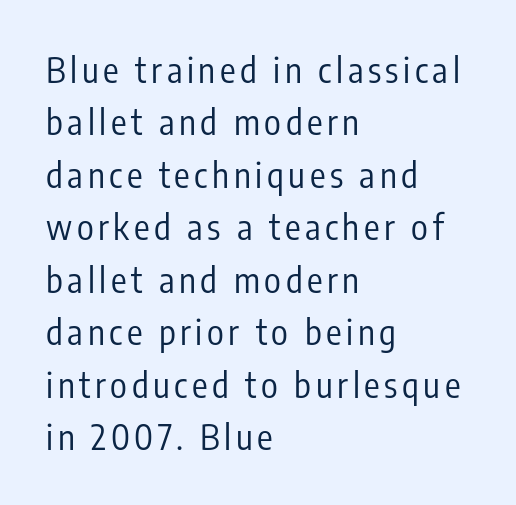
Q: Is the text bold? A: No.
Q: Is the text italic (slanted)? A: No, it is upright.
Q: Is the typeface a serif or a sans-serif typeface? A: Sans-serif.
Q: Is the text underlined? A: No.
Q: How is the paragraph aligned? A: Left-aligned.
Q: Is the spacing between lines tight, normal or loose? A: Normal.
Q: Width (condensed, normal, or wide)? A: Condensed.
Q: Stroke contrast? A: Low.
Q: x-height? A: Medium.
Q: Monospaced? A: No.
